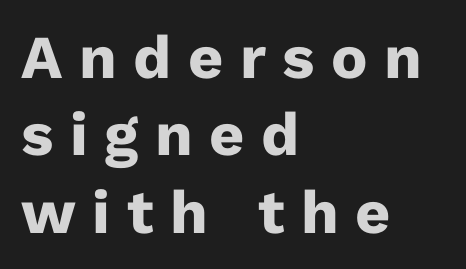
Q: Is the text bold? A: Yes.
Q: Is the text italic (slanted)? A: No, it is upright.
Q: Is the typeface a serif or a sans-serif typeface? A: Sans-serif.
Q: Is the text underlined? A: No.
Q: How is the paragraph aligned? A: Left-aligned.
Q: Is the spacing between letters normal or unusually wide? A: Unusually wide.
Q: Is the spacing between lines tight, normal or loose? A: Normal.
Q: Width (condensed, normal, or wide)? A: Normal.
Q: Stroke contrast? A: Low.
Q: x-height? A: Medium.
Q: Monospaced? A: No.
